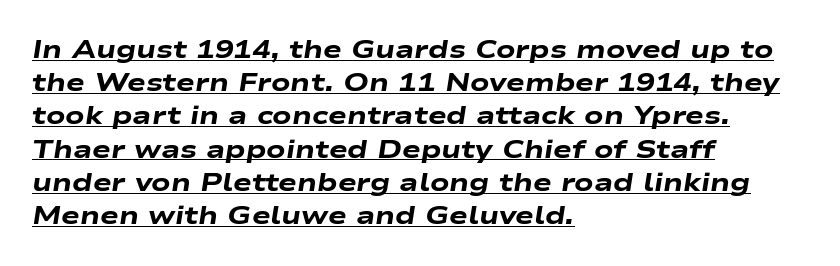
Nobody touched the tracking dial on this one. These lines were composed using italics. Regular leading. The lines in this sample share a left origin and differ only in where they stop. In terms of weight, the rendering is a true, heavy bold. Each line of the rendering has a horizontal stroke beneath the glyphs.
